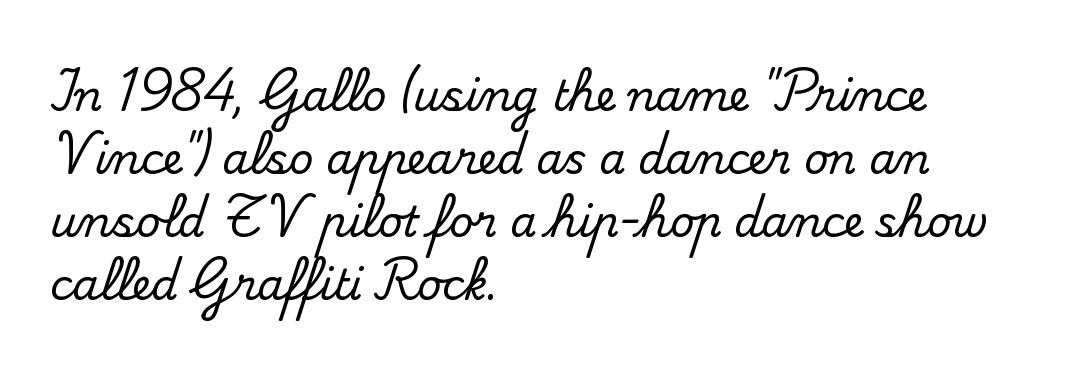
Q: Is the text italic (slanted)? A: Yes.
Q: Is the text underlined? A: No.
Q: How is the paragraph aligned? A: Left-aligned.
Q: Is the spacing between letters normal or unusually wide? A: Normal.
Q: Is the spacing between lines tight, normal or loose? A: Normal.
Q: Width (condensed, normal, or wide)? A: Normal.
Q: Stroke contrast? A: Medium.
Q: x-height? A: Small.
Q: Monospaced? A: No.
